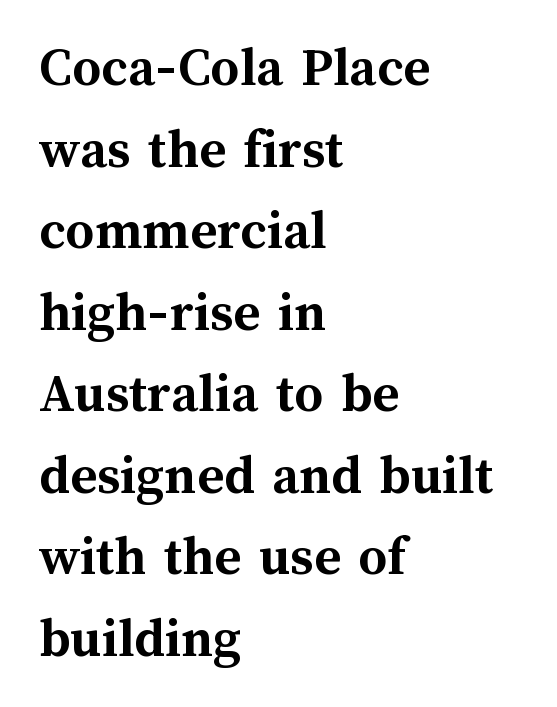
The image shows 57 px semibold type, upright; set left-aligned, normal line spacing (1.43x), normal letter spacing, not underlined; medium stroke contrast and a medium x-height.
